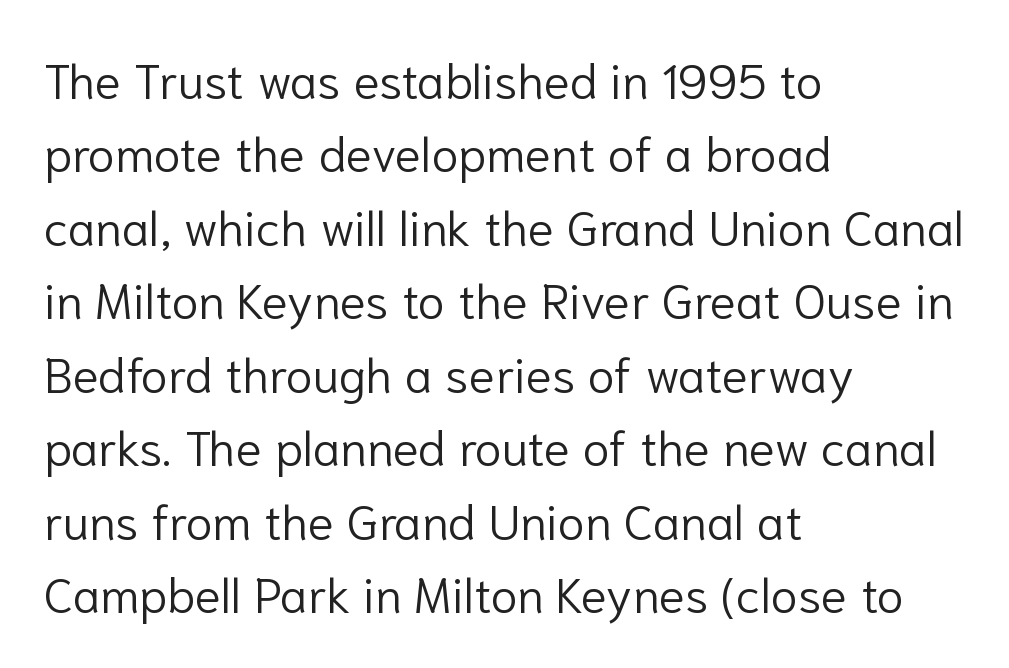
{"serif": "no", "italic": "no", "bold": "no", "weight": "light", "width": "normal", "stroke_contrast": "low", "x_height": "medium", "monospaced": "no", "underline": "no", "align": "left", "line_spacing": "normal", "line_spacing_ratio": 1.5, "letter_spacing": "normal", "letter_spacing_em": 0.0, "glyph_px": 49}
